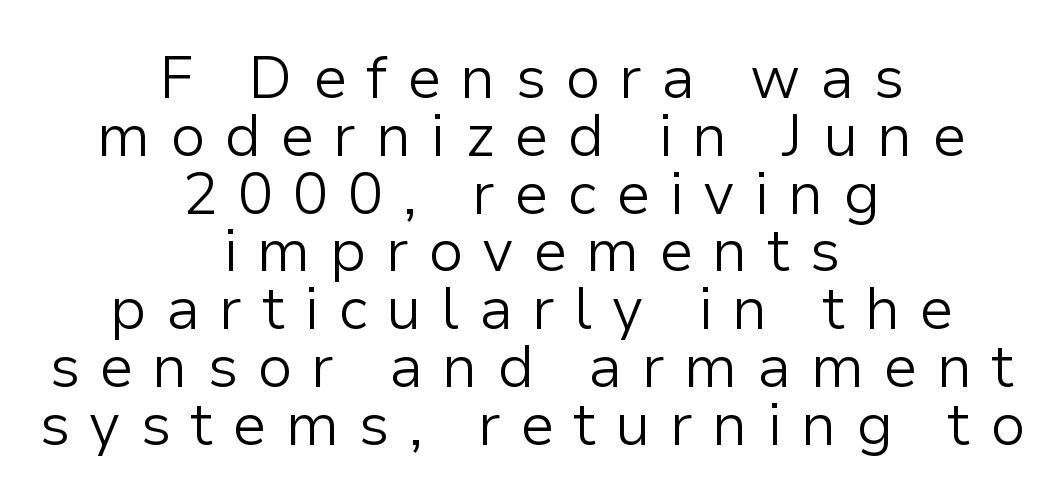
Q: Is the text bold? A: No.
Q: Is the text italic (slanted)? A: No, it is upright.
Q: Is the typeface a serif or a sans-serif typeface? A: Sans-serif.
Q: Is the text underlined? A: No.
Q: How is the paragraph aligned? A: Centered.
Q: Is the spacing between letters normal or unusually wide? A: Unusually wide.
Q: Is the spacing between lines tight, normal or loose? A: Tight.
Q: Width (condensed, normal, or wide)? A: Normal.
Q: Stroke contrast? A: Low.
Q: x-height? A: Medium.
Q: Monospaced? A: No.
